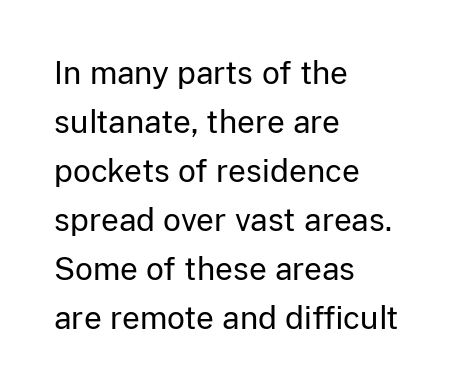
{"serif": "no", "italic": "no", "bold": "no", "weight": "regular", "width": "normal", "stroke_contrast": "low", "x_height": "medium", "monospaced": "no", "underline": "no", "align": "left", "line_spacing": "normal", "line_spacing_ratio": 1.58, "letter_spacing": "normal", "letter_spacing_em": 0.0, "glyph_px": 31}
